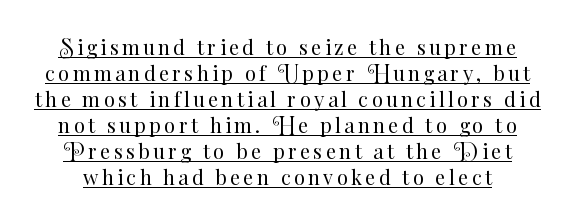
Does the lettering tilt? It doesn't — this is upright. Students, observe: this is what conventionally led text looks like. Looks like someone drew a line under every word here. Stems and bowls with no extra thickness — not bold.
